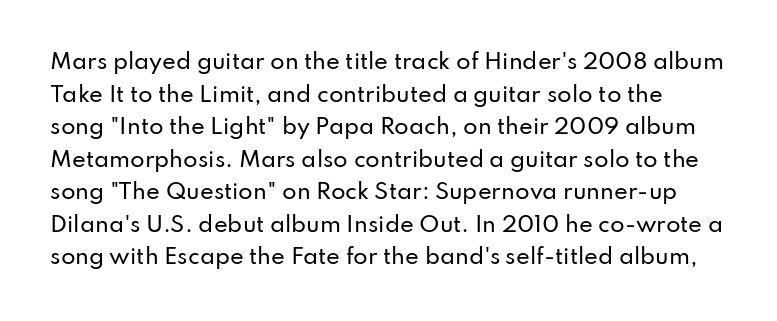
Only glyphs here, with clear space below each row. No extra tracking has been applied to these lines. Vertical spacing — default. Does the lettering tilt? It doesn't — this is upright.
